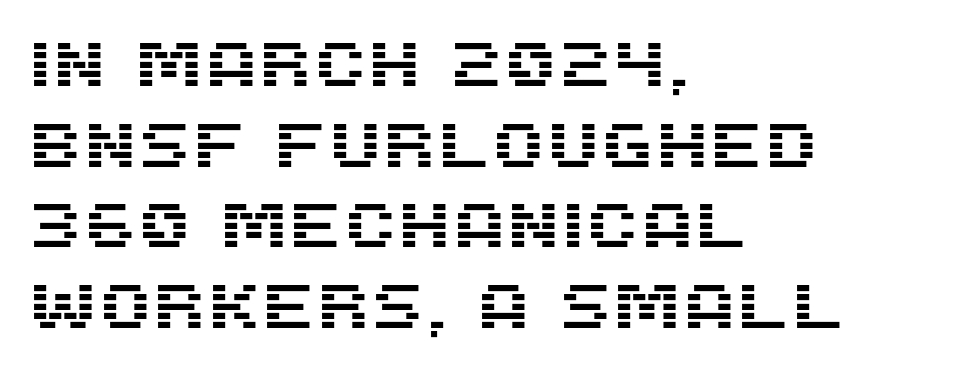
{"serif": "no", "italic": "no", "width": "normal", "stroke_contrast": "medium", "x_height": "large", "monospaced": "no", "underline": "no", "align": "left", "line_spacing": "normal", "line_spacing_ratio": 1.3, "letter_spacing": "normal", "letter_spacing_em": 0.0, "glyph_px": 62}
